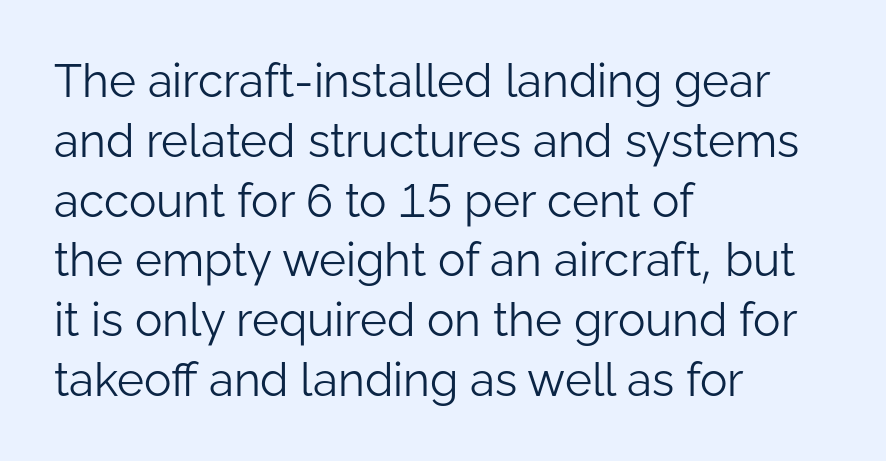
This rendering features lettering with no underline. The block of text has a typical density, with ordinary space between rows. You could call the tracking neutral — neither tight nor loose. The typesetter chose a ragged-right arrangement here. This reads as an unemphasized weight, regular at the heaviest.
